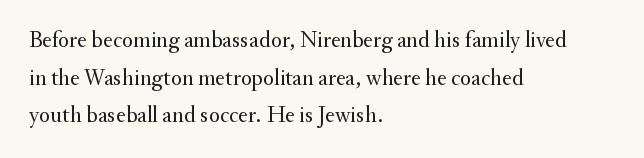
{"italic": "no", "bold": "no", "underline": "no", "align": "left", "line_spacing": "normal", "line_spacing_ratio": 1.64, "letter_spacing": "normal", "letter_spacing_em": 0.0, "glyph_px": 23}
